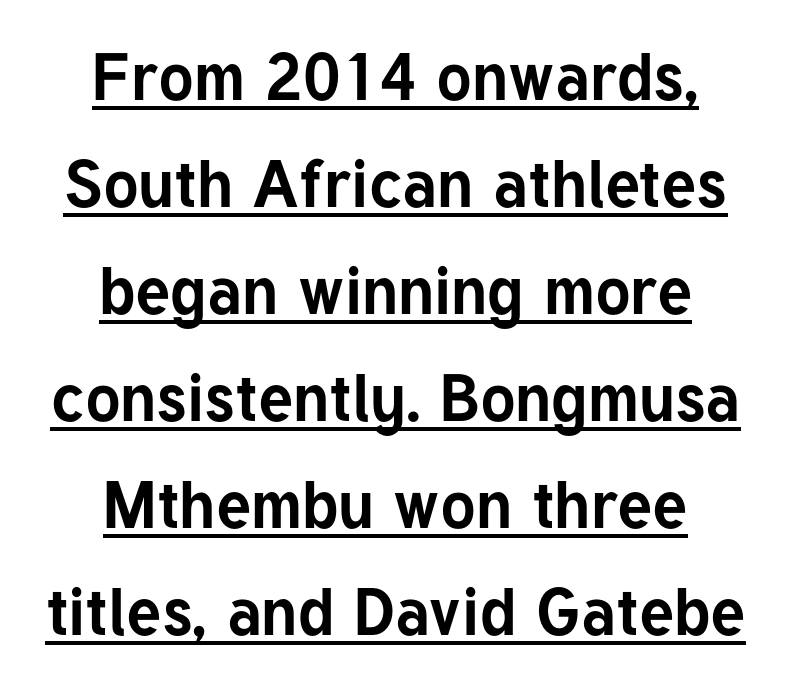
Each letter's strokes conclude bluntly, with no projecting serifs. The paragraph has two soft edges and a firm central axis. If you measured baseline to baseline, you'd find a middling distance. You could not count columns in this text — the font is proportionally spaced. Underlined type. Characters remain perfectly vertical along every line.
